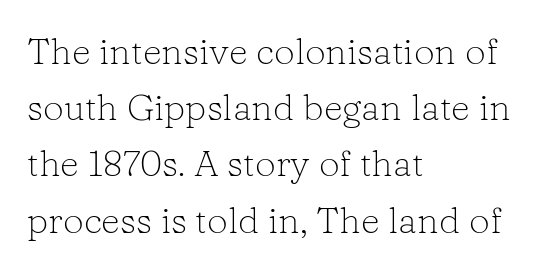
Letters rest on an invisible, unmarked baseline. Horizontally, the lines are justified to the leading edge only. This is not heavy type; no bold has been used. The letters stand straight up with perfectly vertical stems. The designer left line spacing at the default. Note: serifs present on the glyphs.
